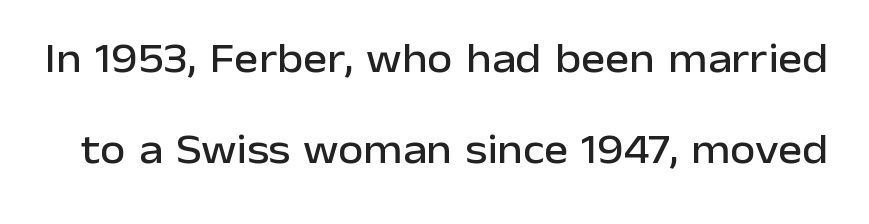
If you drew a line through each stem, it would be perfectly vertical. Plain, unruled lines of type. You can tell from the bare stems that sans-serif type was used. Words appear dense and cohesive because spacing is normal.
